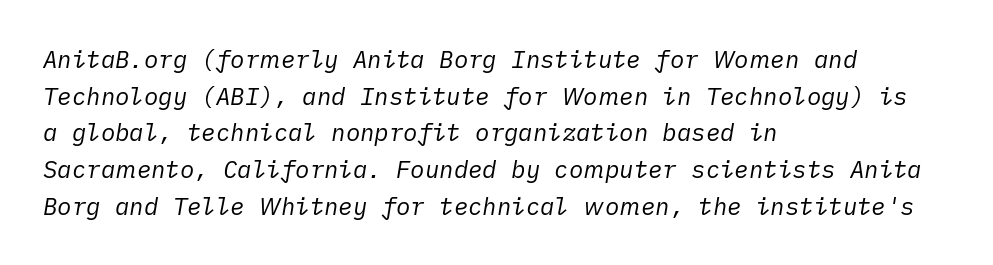
{"italic": "yes", "lean": "right", "slant_degrees": 10, "bold": "no", "underline": "no", "align": "left", "line_spacing": "normal", "line_spacing_ratio": 1.53, "letter_spacing": "normal", "letter_spacing_em": 0.0, "glyph_px": 24}
